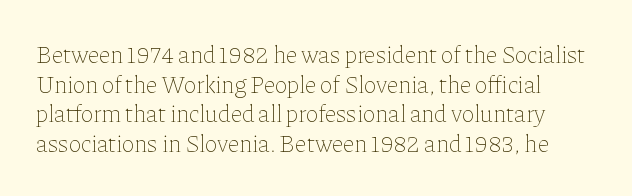
Q: Is the text bold? A: No.
Q: Is the text italic (slanted)? A: No, it is upright.
Q: Is the text underlined? A: No.
Q: Is the spacing between letters normal or unusually wide? A: Normal.
